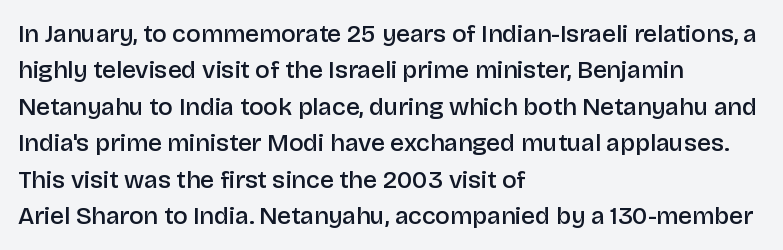
Q: Is the text bold? A: Semi-bold.
Q: Is the text italic (slanted)? A: No, it is upright.
Q: Is the text underlined? A: No.
Q: How is the paragraph aligned? A: Left-aligned.
Q: Is the spacing between letters normal or unusually wide? A: Normal.
Q: Is the spacing between lines tight, normal or loose? A: Normal.
